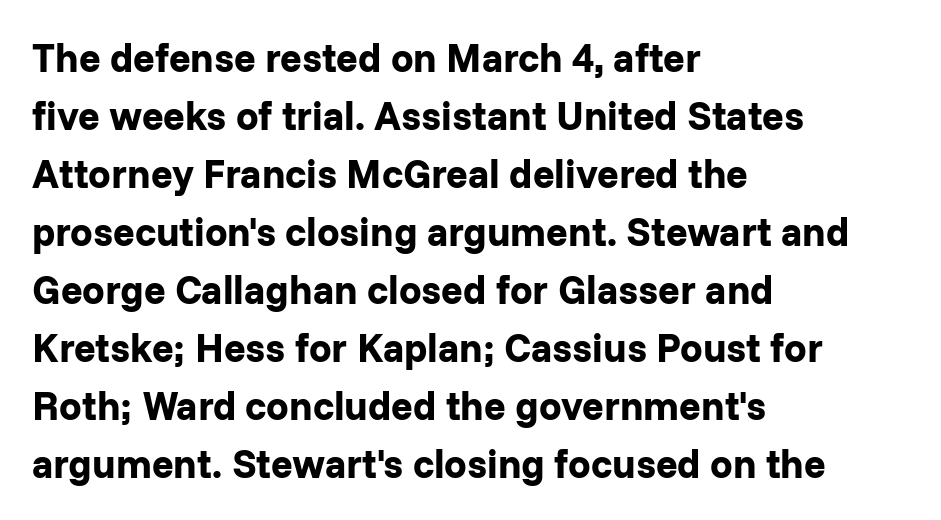
The image shows 40 px bold sans-serif type, upright; set left-aligned, normal line spacing (1.45x), normal letter spacing, not underlined; low stroke contrast and a medium x-height.
